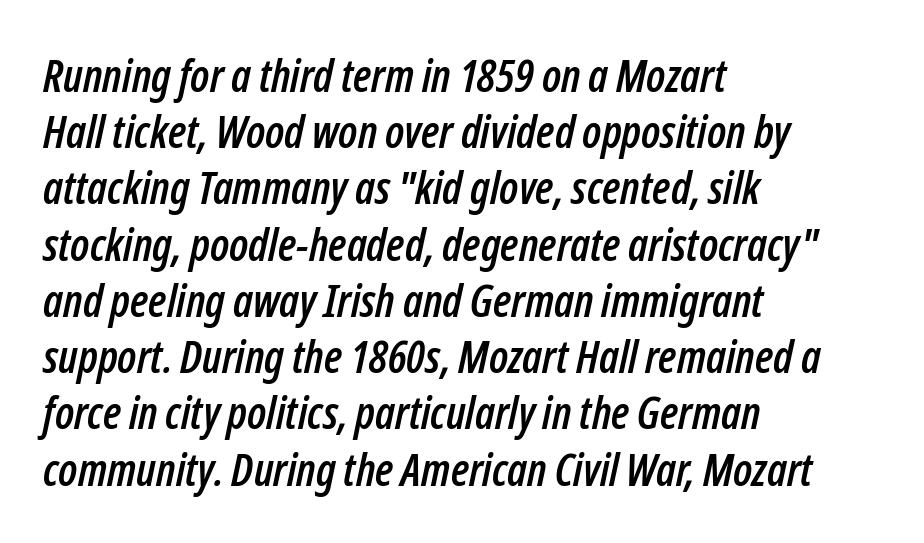
{"italic": "yes", "lean": "right", "slant_degrees": 12, "width": "condensed", "stroke_contrast": "low", "x_height": "medium", "monospaced": "no", "underline": "no", "align": "left", "line_spacing": "normal", "line_spacing_ratio": 1.25, "letter_spacing": "normal", "letter_spacing_em": 0.0, "glyph_px": 45}
